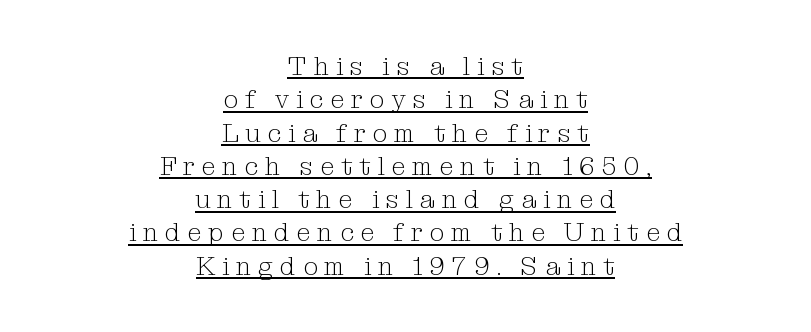
Underline: present. Each new line begins a customary step beneath the previous one. Italic: no, the glyphs are upright roman. The line texture is sparse and dotted thanks to wide tracking.
